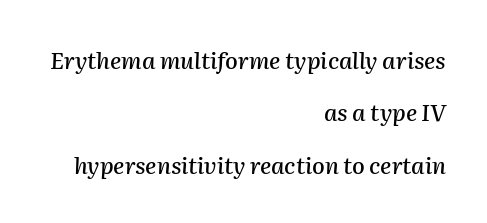
Q: Is the text italic (slanted)? A: Yes, it leans right by about 2 degrees.
Q: Is the text underlined? A: No.
Q: How is the paragraph aligned? A: Right-aligned.
Q: Is the spacing between letters normal or unusually wide? A: Normal.
Q: Is the spacing between lines tight, normal or loose? A: Loose.
